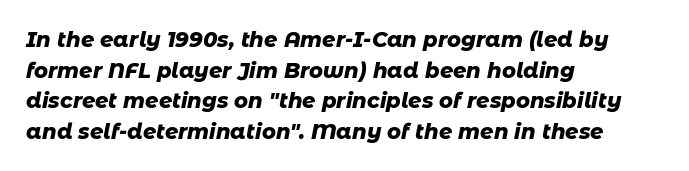
Where is the straight margin? On the left. Compared with typical paragraphs, the rows here are spaced about the same. The zone under the glyphs is completely vacant. Tall strokes in this sample are angled rather than plumb.
